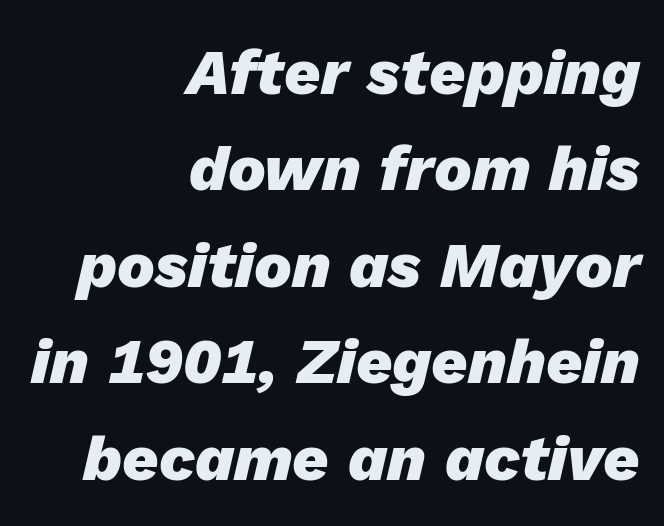
Q: Is the text bold? A: Yes.
Q: Is the text italic (slanted)? A: Yes, it leans right by about 13 degrees.
Q: Is the text underlined? A: No.
Q: How is the paragraph aligned? A: Right-aligned.
Q: Is the spacing between letters normal or unusually wide? A: Normal.
Q: Is the spacing between lines tight, normal or loose? A: Normal.
Q: Width (condensed, normal, or wide)? A: Normal.
Q: Stroke contrast? A: Low.
Q: x-height? A: Medium.
Q: Monospaced? A: No.
